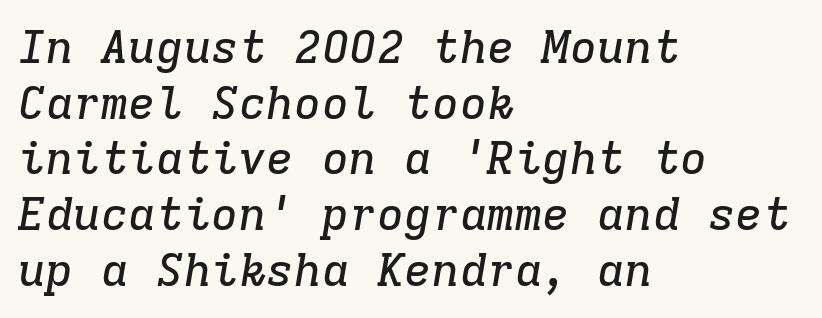
The image shows 46 px serif type, italic (leaning right), monospaced; set left-aligned, line spacing 1.21x, normal letter spacing, not underlined; low stroke contrast and a medium x-height.
